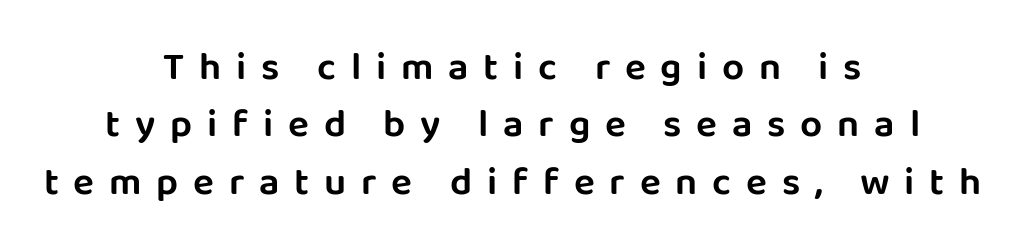
{"serif": "no", "italic": "no", "width": "normal", "stroke_contrast": "low", "x_height": "large", "monospaced": "no", "underline": "no", "align": "center", "line_spacing": "normal", "line_spacing_ratio": 1.47, "letter_spacing": "wide", "letter_spacing_em": 0.38, "glyph_px": 39}
